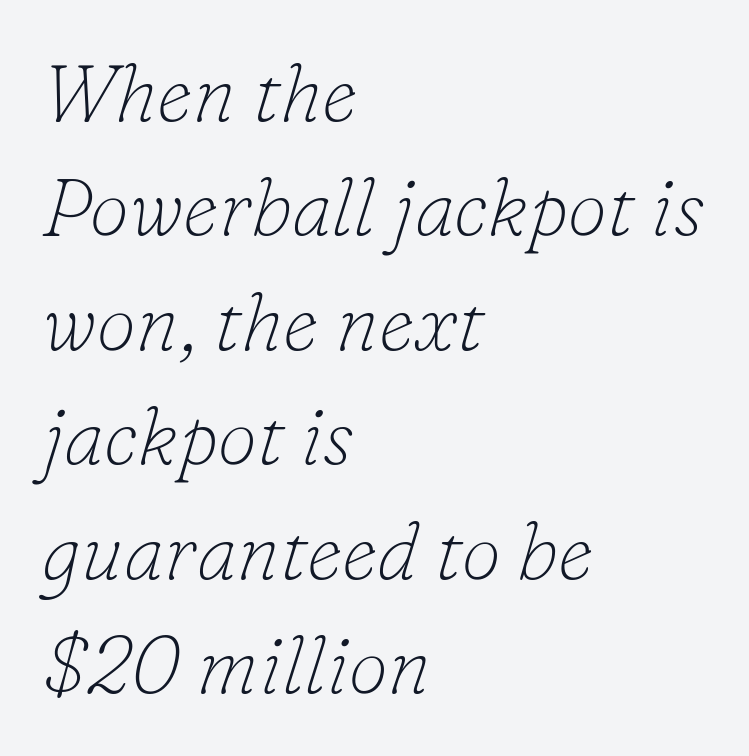
The image shows 80 px thin serif type, italic (leaning right); set left-aligned, normal line spacing (1.43x), normal letter spacing, not underlined; low stroke contrast and a small x-height.
